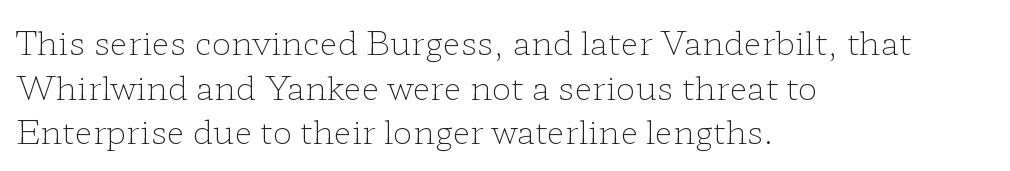
This rendering leaves character spacing at its baseline value. A student would call this left alignment; a typographer would say flush left, rag right. Tall strokes in this sample are plumb rather than angled. Typographically, this falls in the serif category. Does the leading feel generous? No, just average.
